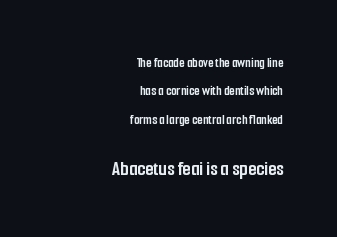
The image shows 21 px bold type, upright; set right-aligned, loose line spacing (2.03x), normal letter spacing, not underlined; the second (bottom) block is 1.5x larger.
